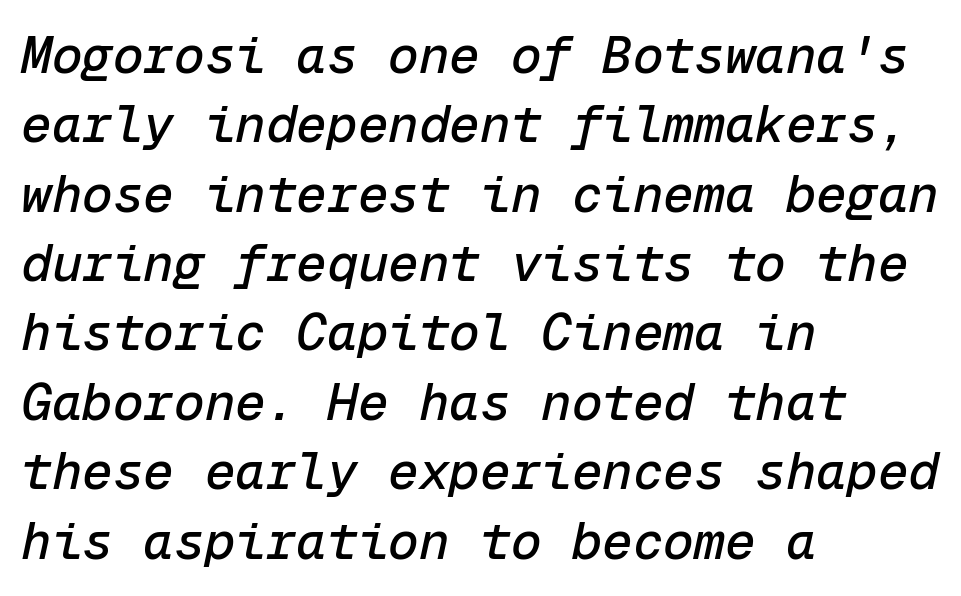
The image shows 51 px text type, italic (leaning right), monospaced; set left-aligned, normal line spacing (1.36x), normal letter spacing, not underlined; low stroke contrast and a medium x-height.
